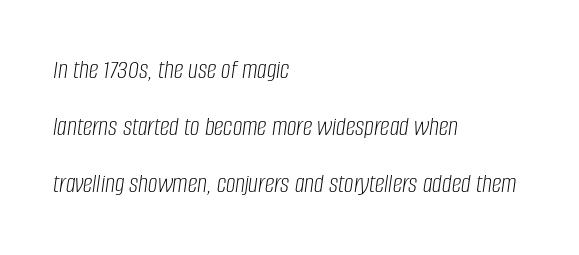
Q: Is the text bold? A: No.
Q: Is the text italic (slanted)? A: Yes, it leans right by about 8 degrees.
Q: Is the text underlined? A: No.
Q: How is the paragraph aligned? A: Left-aligned.
Q: Is the spacing between letters normal or unusually wide? A: Normal.
Q: Is the spacing between lines tight, normal or loose? A: Loose.
